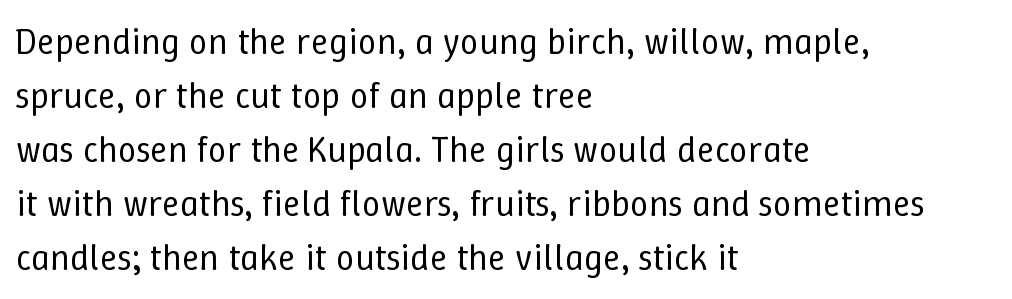
The image shows 37 px regular-weight type, upright; set left-aligned, normal line spacing (1.46x), normal letter spacing, not underlined; low stroke contrast and a medium x-height.
